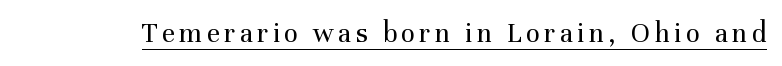
The image shows 29 px regular-weight serif type, upright; set underlined; medium stroke contrast and a medium x-height.
